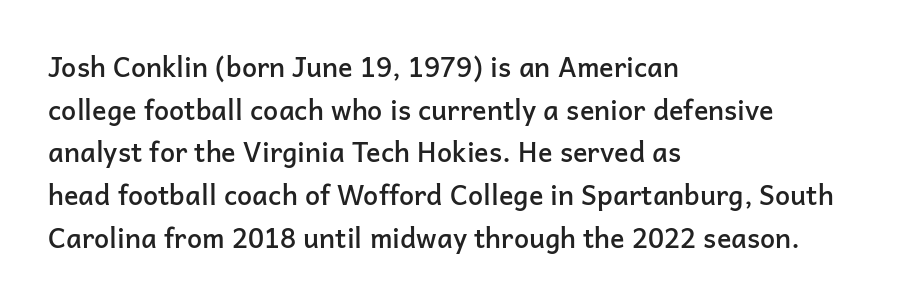
Q: Is the text bold? A: Semi-bold.
Q: Is the text italic (slanted)? A: No, it is upright.
Q: Is the text underlined? A: No.
Q: How is the paragraph aligned? A: Left-aligned.
Q: Is the spacing between letters normal or unusually wide? A: Normal.
Q: Is the spacing between lines tight, normal or loose? A: Normal.
